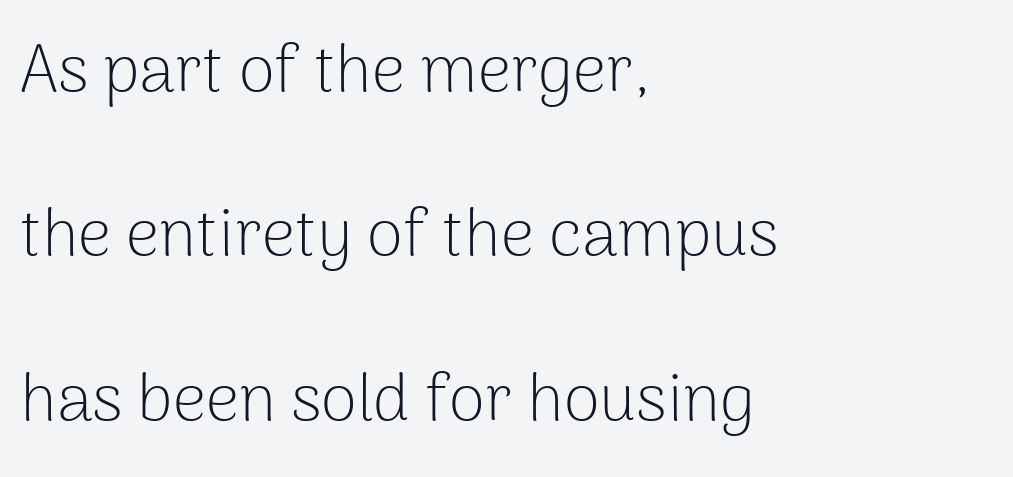
Q: Is the text bold? A: No.
Q: Is the text italic (slanted)? A: No, it is upright.
Q: Is the typeface a serif or a sans-serif typeface? A: Sans-serif.
Q: Is the text underlined? A: No.
Q: How is the paragraph aligned? A: Left-aligned.
Q: Is the spacing between letters normal or unusually wide? A: Normal.
Q: Is the spacing between lines tight, normal or loose? A: Loose.
Q: Width (condensed, normal, or wide)? A: Normal.
Q: Stroke contrast? A: Low.
Q: x-height? A: Medium.
Q: Monospaced? A: No.
